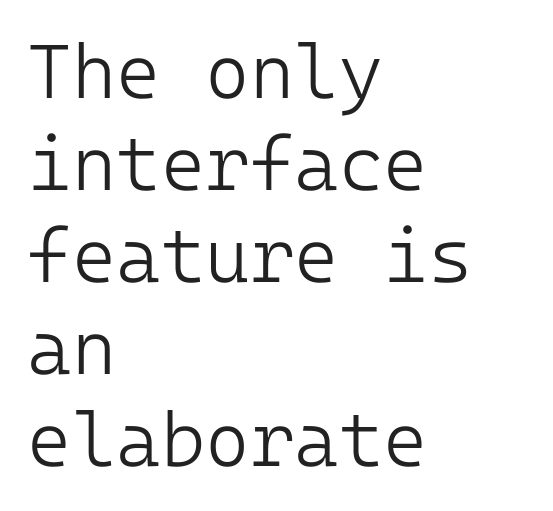
The image shows 76 px light sans-serif type, upright; set left-aligned, line spacing 1.21x, normal letter spacing, not underlined; low stroke contrast and a medium x-height.
